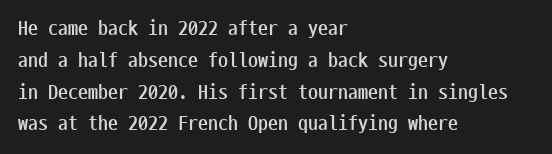
Q: Is the text bold? A: Yes.
Q: Is the text italic (slanted)? A: No, it is upright.
Q: Is the text underlined? A: No.
Q: How is the paragraph aligned? A: Left-aligned.
Q: Is the spacing between letters normal or unusually wide? A: Normal.
Q: Is the spacing between lines tight, normal or loose? A: Normal.
